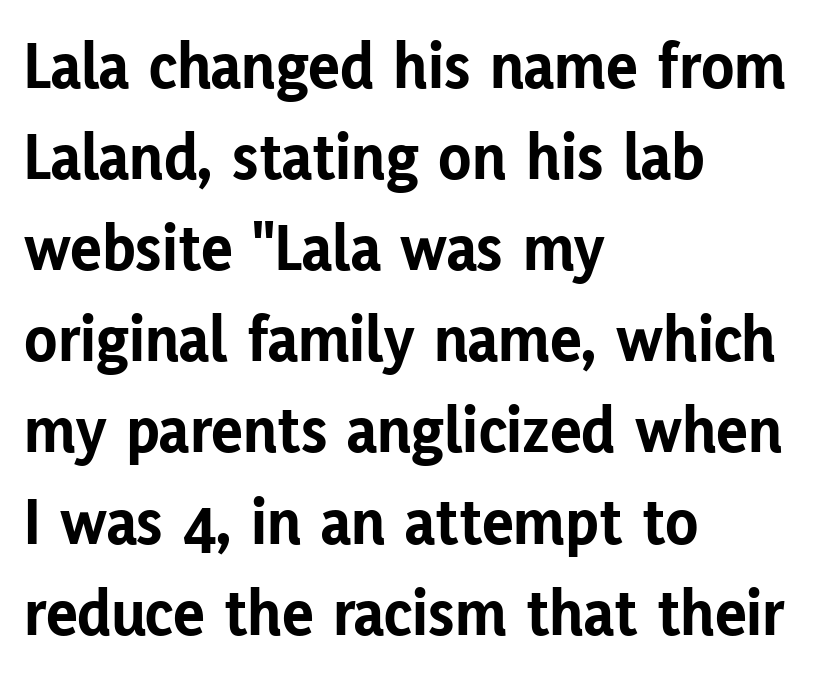
{"serif": "no", "italic": "no", "bold": "yes", "weight": "bold", "width": "normal", "stroke_contrast": "low", "x_height": "medium", "monospaced": "no", "underline": "no", "align": "left", "line_spacing": "normal", "line_spacing_ratio": 1.36, "letter_spacing": "normal", "letter_spacing_em": 0.0, "glyph_px": 67}
